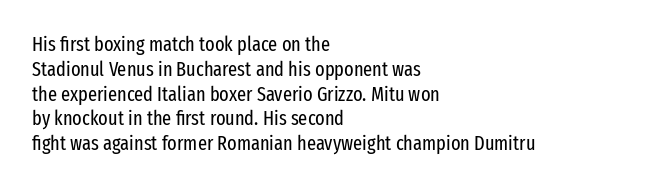
The image shows 20 px text type, upright; set left-aligned, line spacing 1.24x, normal letter spacing, not underlined.
